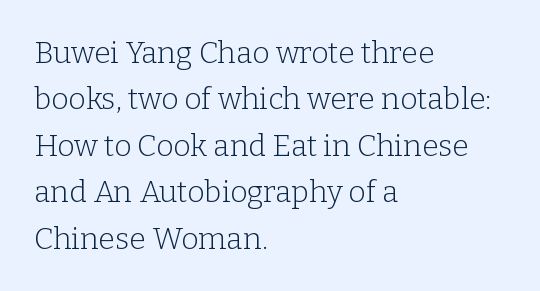
Q: Is the text bold? A: No.
Q: Is the text italic (slanted)? A: No, it is upright.
Q: Is the typeface a serif or a sans-serif typeface? A: Serif.
Q: Is the text underlined? A: No.
Q: How is the paragraph aligned? A: Left-aligned.
Q: Is the spacing between letters normal or unusually wide? A: Normal.
Q: Is the spacing between lines tight, normal or loose? A: Normal.
Q: Width (condensed, normal, or wide)? A: Normal.
Q: Stroke contrast? A: Low.
Q: x-height? A: Medium.
Q: Monospaced? A: No.
